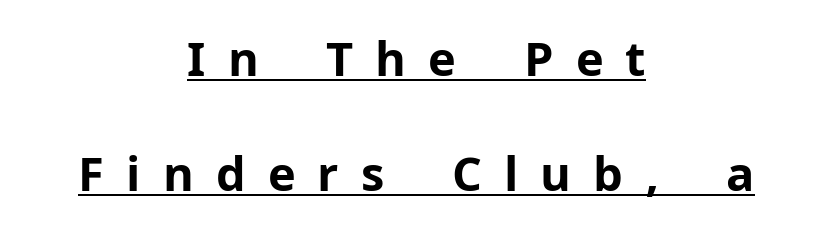
A dark, heavy texture on the line: the type is bold. This rendering employs a face without finishing strokes, i.e., a sans-serif. Descenders here cross a horizontal rule under the line. The text block is weighted toward neither margin, spreading evenly from the middle.
